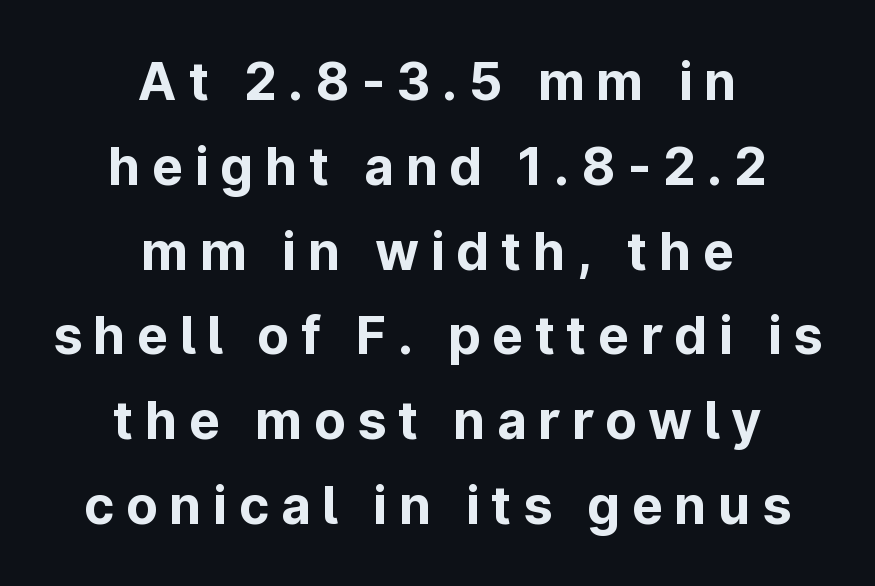
{"serif": "no", "italic": "no", "bold": "yes", "weight": "bold", "width": "normal", "stroke_contrast": "low", "x_height": "medium", "monospaced": "no", "underline": "no", "align": "center", "line_spacing": "normal", "line_spacing_ratio": 1.63, "letter_spacing": "wide", "letter_spacing_em": 0.22, "glyph_px": 52}
